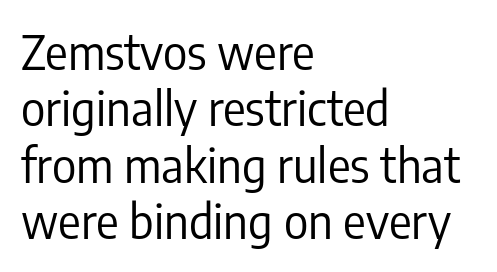
The typeface has the unassuming heft of standard copy or less. Decoration check: the copy has no underline. A classic flush-left, rag-right setting is used for this passage. Caption: standard tracking, unaltered. These lines are rendered in a variable-pitch font.
